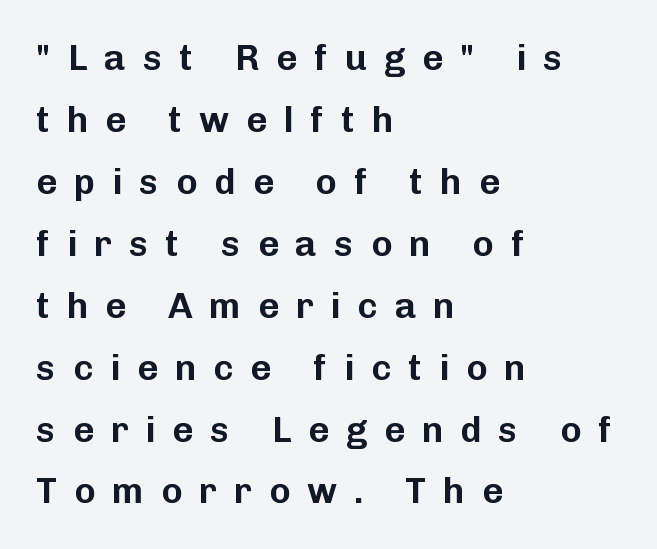
Q: Is the text italic (slanted)? A: No, it is upright.
Q: Is the typeface a serif or a sans-serif typeface? A: Sans-serif.
Q: Is the text underlined? A: No.
Q: How is the paragraph aligned? A: Left-aligned.
Q: Is the spacing between letters normal or unusually wide? A: Unusually wide.
Q: Width (condensed, normal, or wide)? A: Normal.
Q: Stroke contrast? A: Low.
Q: x-height? A: Medium.
Q: Monospaced? A: No.
